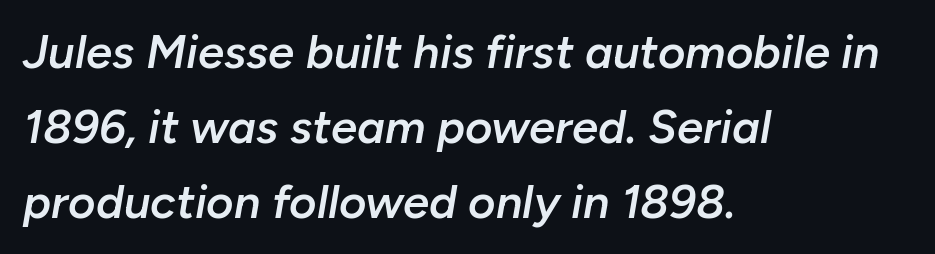
Q: Is the text bold? A: Semi-bold.
Q: Is the text italic (slanted)? A: Yes, it leans right by about 10 degrees.
Q: Is the text underlined? A: No.
Q: How is the paragraph aligned? A: Left-aligned.
Q: Is the spacing between letters normal or unusually wide? A: Normal.
Q: Is the spacing between lines tight, normal or loose? A: Normal.
Q: Width (condensed, normal, or wide)? A: Normal.
Q: Stroke contrast? A: Low.
Q: x-height? A: Medium.
Q: Monospaced? A: No.
